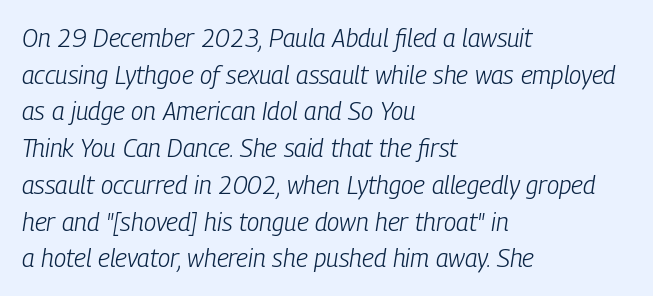
The image shows 25 px text type, italic (leaning right); set left-aligned, normal line spacing (1.47x), normal letter spacing, not underlined.
